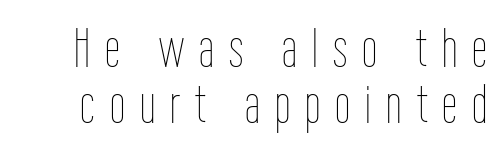
Q: Is the text bold? A: No.
Q: Is the text italic (slanted)? A: No, it is upright.
Q: Is the text underlined? A: No.
Q: Is the spacing between letters normal or unusually wide? A: Unusually wide.
Q: Is the spacing between lines tight, normal or loose? A: Tight.
Q: Width (condensed, normal, or wide)? A: Condensed.
Q: Stroke contrast? A: Low.
Q: x-height? A: Medium.
Q: Monospaced? A: No.
